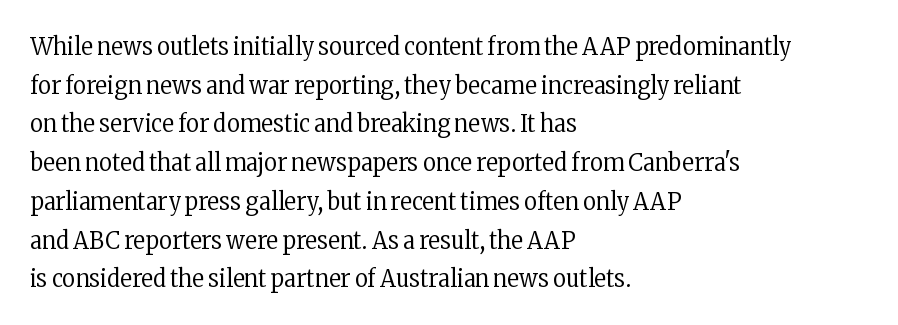
Notice how descenders clear the ascenders below comfortably — that's standard leading. Posture: vertical. Letter spacing: default. This rendering uses left alignment, leaving the right contour irregular.
